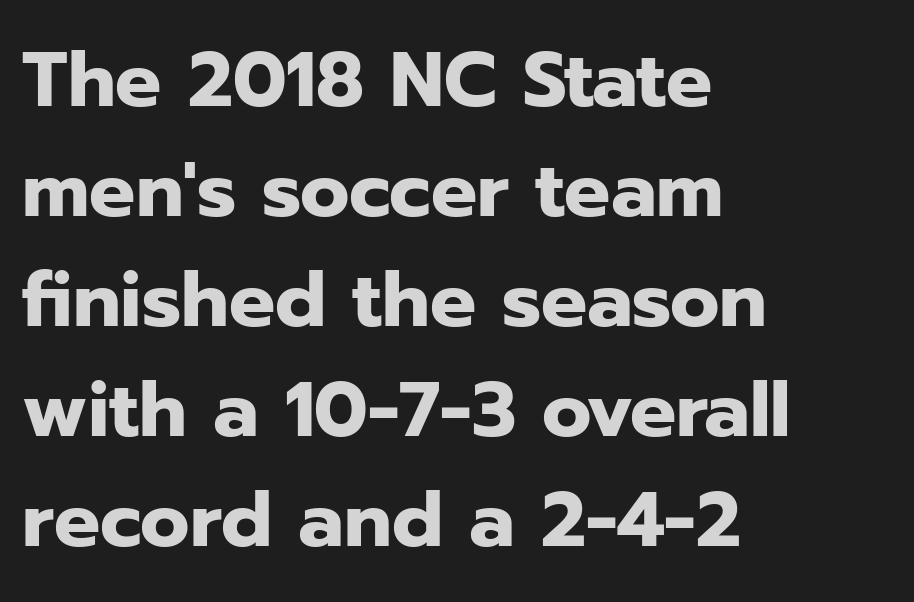
The face used here is rendered with its standard letterfit. Does the lettering tilt? It doesn't — this is upright. Compared with a centered layout, this one pins lines to the left instead. This rendering employs a face without finishing strokes, i.e., a sans-serif. The letters are bold, with thick, heavy strokes.
